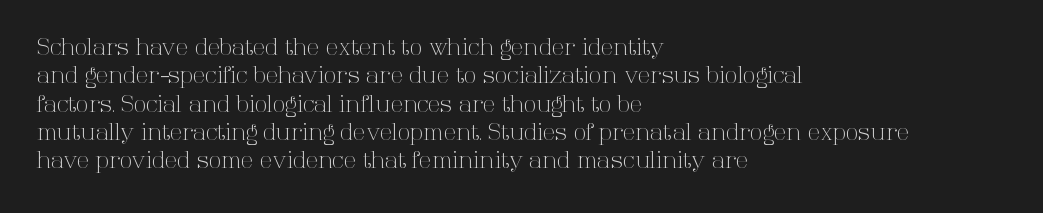
Q: Is the text bold? A: No.
Q: Is the text italic (slanted)? A: No, it is upright.
Q: Is the text underlined? A: No.
Q: How is the paragraph aligned? A: Left-aligned.
Q: Is the spacing between letters normal or unusually wide? A: Normal.
